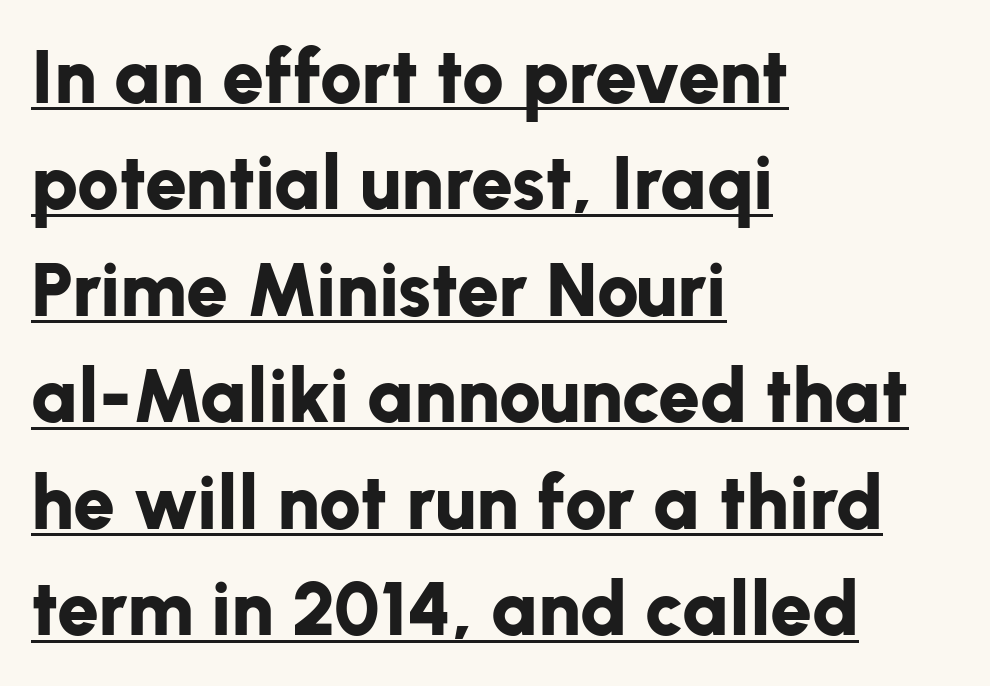
The image shows 75 px bold sans-serif type, upright; set left-aligned, normal line spacing (1.42x), normal letter spacing, underlined; low stroke contrast and a medium x-height.
